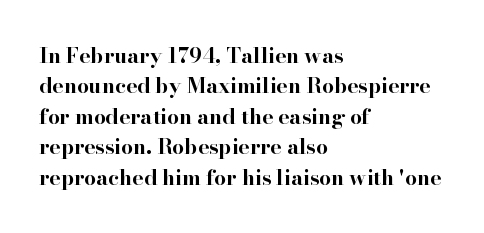
The image shows 21 px bold type, upright; set left-aligned, normal line spacing (1.45x), normal letter spacing, not underlined.
